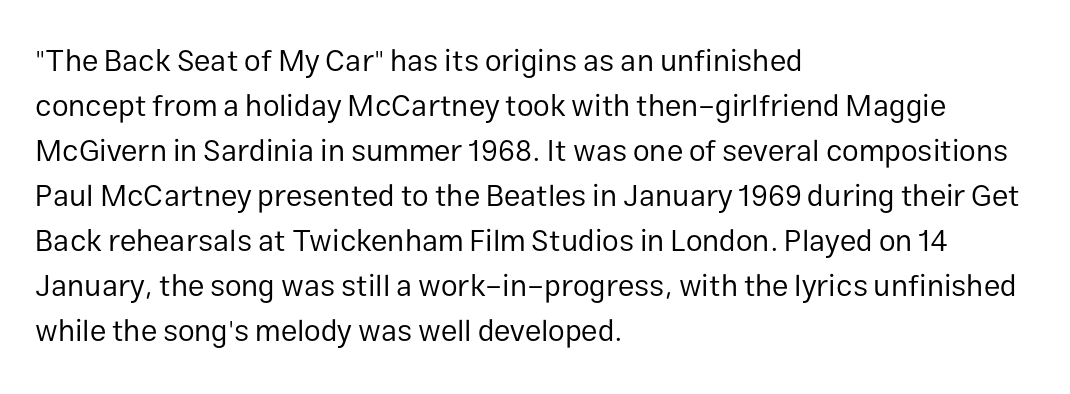
Q: Is the text bold? A: No.
Q: Is the text italic (slanted)? A: No, it is upright.
Q: Is the typeface a serif or a sans-serif typeface? A: Sans-serif.
Q: Is the text underlined? A: No.
Q: How is the paragraph aligned? A: Left-aligned.
Q: Is the spacing between letters normal or unusually wide? A: Normal.
Q: Is the spacing between lines tight, normal or loose? A: Normal.
Q: Width (condensed, normal, or wide)? A: Normal.
Q: Stroke contrast? A: Low.
Q: x-height? A: Medium.
Q: Monospaced? A: No.
